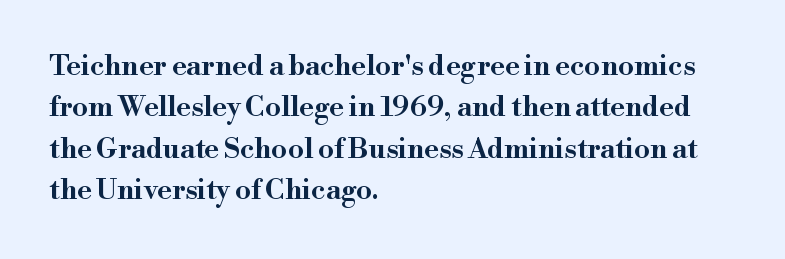
The image shows 28 px wide serif type, upright; set left-aligned, normal line spacing (1.48x), normal letter spacing, not underlined; high stroke contrast and a small x-height.
